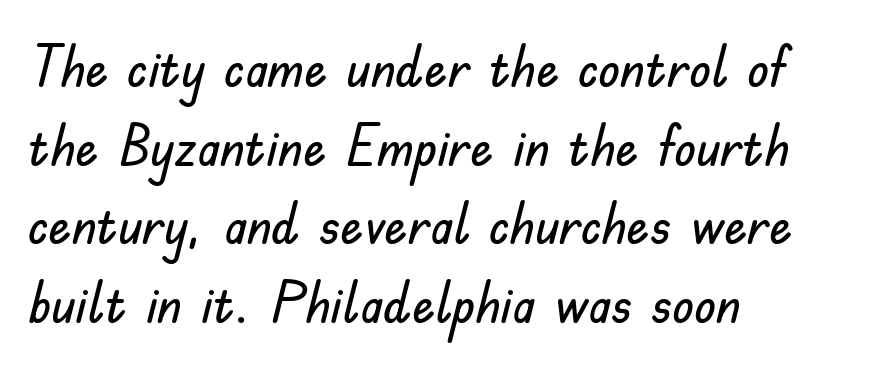
{"serif": "no", "width": "normal", "stroke_contrast": "low", "x_height": "small", "monospaced": "no", "underline": "no", "align": "left", "line_spacing": "normal", "line_spacing_ratio": 1.38, "letter_spacing": "normal", "letter_spacing_em": 0.0, "glyph_px": 57}
